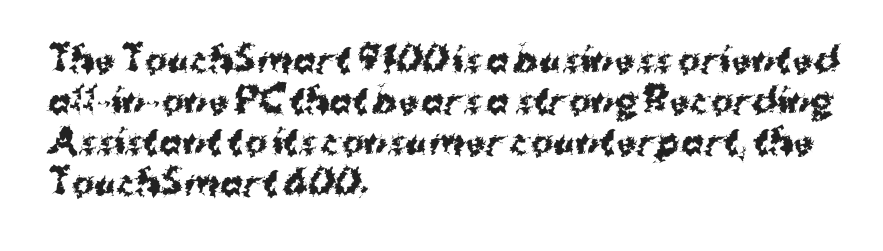
The type is set solid horizontally, with unmodified tracking. Heavy, bold letterforms. Typeset ragged right — the left edge is the straight one. Looks like regular typesetting: each glyph gets only the width it needs.
